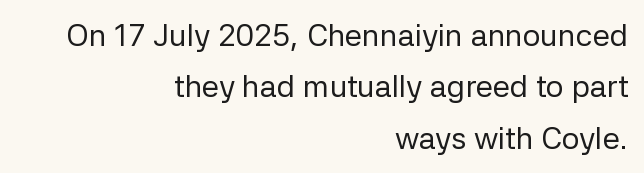
The image shows 31 px regular-weight sans-serif type, upright; set right-aligned, normal line spacing (1.66x), normal letter spacing, not underlined; low stroke contrast and a medium x-height.
